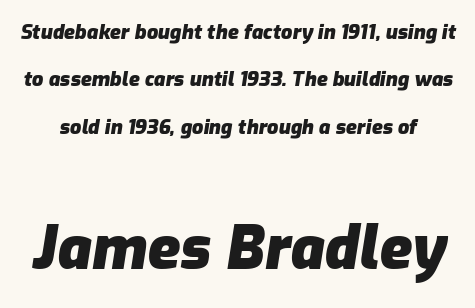
{"italic": "yes", "lean": "right", "slant_degrees": 9, "bold": "yes", "weight": "heavy", "width": "normal", "stroke_contrast": "low", "x_height": "medium", "monospaced": "no", "underline": "no", "line_spacing": "loose", "line_spacing_ratio": 2.37, "letter_spacing": "normal", "letter_spacing_em": 0.0, "larger_block": "second", "size_ratio": 3.0, "glyph_px": 60}
